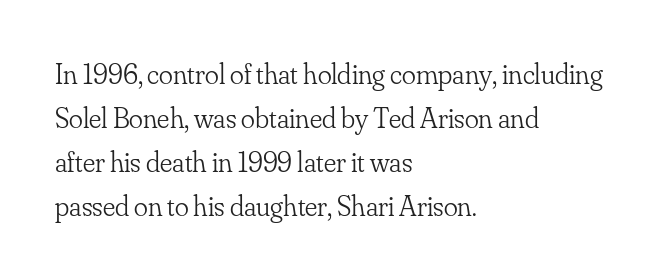
{"serif": "yes", "italic": "no", "bold": "no", "weight": "light", "width": "normal", "stroke_contrast": "low", "x_height": "small", "monospaced": "no", "underline": "no", "align": "left", "line_spacing": "normal", "line_spacing_ratio": 1.52, "letter_spacing": "normal", "letter_spacing_em": 0.0, "glyph_px": 29}
